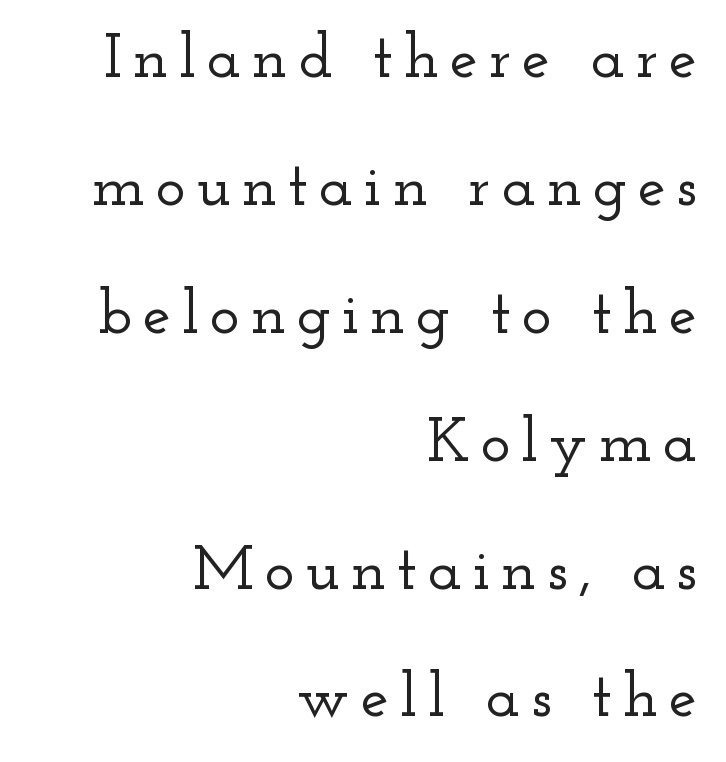
The image shows 63 px wide serif type, upright; set right-aligned, loose line spacing (2.03x), not underlined; low stroke contrast and a small x-height.
